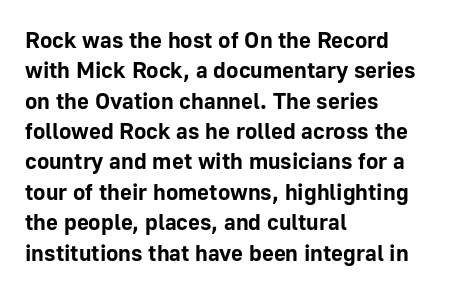
The image shows 23 px bold type, upright; set left-aligned, normal line spacing (1.32x), normal letter spacing, not underlined.
